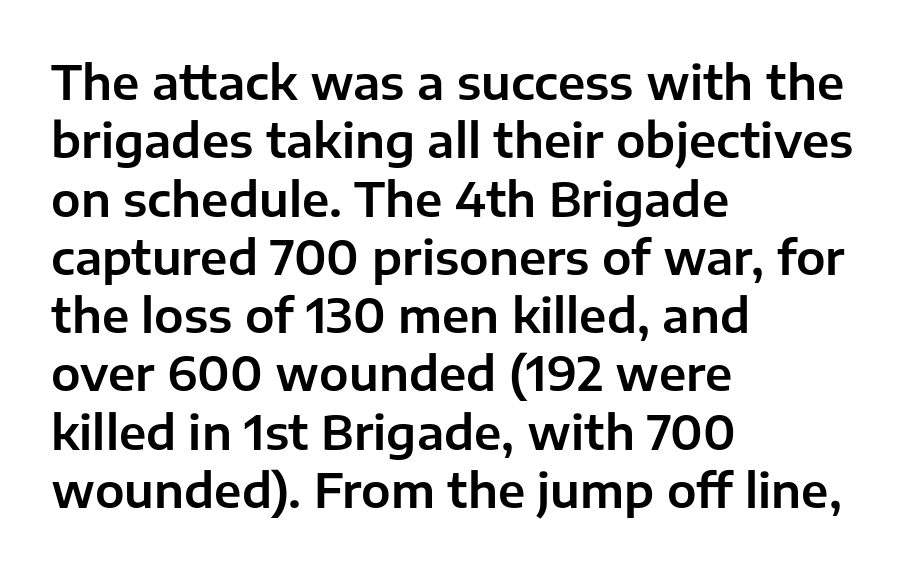
{"serif": "no", "italic": "no", "width": "normal", "stroke_contrast": "low", "x_height": "medium", "monospaced": "no", "underline": "no", "align": "left", "line_spacing_ratio": 1.24, "letter_spacing": "normal", "letter_spacing_em": 0.0, "glyph_px": 47}
